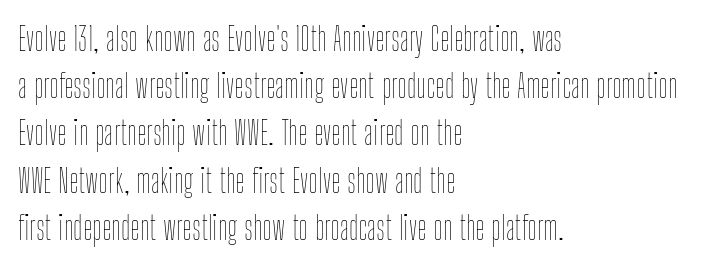
The string is rendered with underlining switched off. If you drew a ruler down the left edge, every line would touch it. Italic: no, the glyphs are upright roman. Vertical spacing — default.
